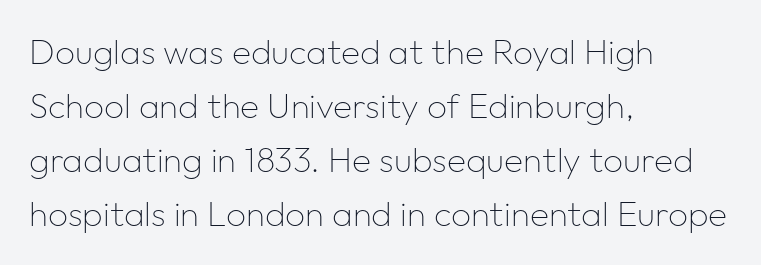
The image shows 35 px thin sans-serif type, upright; set left-aligned, normal line spacing (1.54x), normal letter spacing, not underlined; low stroke contrast and a medium x-height.
